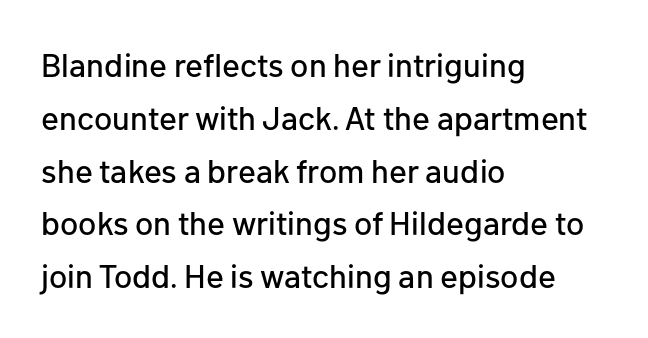
The image shows 33 px sans-serif type, upright; set left-aligned, normal line spacing (1.6x), normal letter spacing, not underlined; low stroke contrast and a medium x-height.
